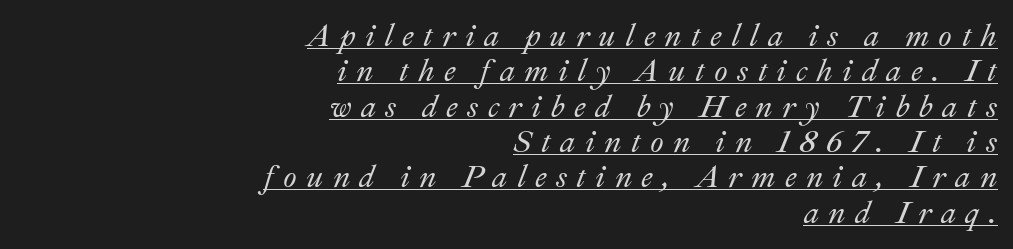
Q: Is the text italic (slanted)? A: Yes, it leans right by about 22 degrees.
Q: Is the text underlined? A: Yes.
Q: How is the paragraph aligned? A: Right-aligned.
Q: Is the spacing between letters normal or unusually wide? A: Unusually wide.
Q: Is the spacing between lines tight, normal or loose? A: Tight.
Q: Width (condensed, normal, or wide)? A: Normal.
Q: Stroke contrast? A: Medium.
Q: x-height? A: Small.
Q: Monospaced? A: No.
